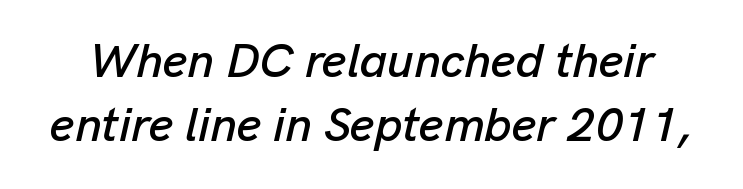
{"italic": "yes", "lean": "right", "slant_degrees": 13, "width": "normal", "stroke_contrast": "low", "x_height": "medium", "monospaced": "no", "underline": "no", "line_spacing": "normal", "line_spacing_ratio": 1.33, "letter_spacing": "normal", "letter_spacing_em": 0.0, "glyph_px": 48}
